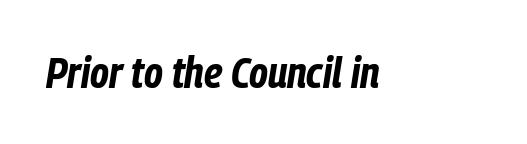
{"italic": "yes", "lean": "right", "slant_degrees": 9, "bold": "yes", "weight": "bold", "width": "condensed", "stroke_contrast": "low", "x_height": "medium", "monospaced": "no", "underline": "no", "letter_spacing": "normal", "letter_spacing_em": 0.0, "glyph_px": 43}
